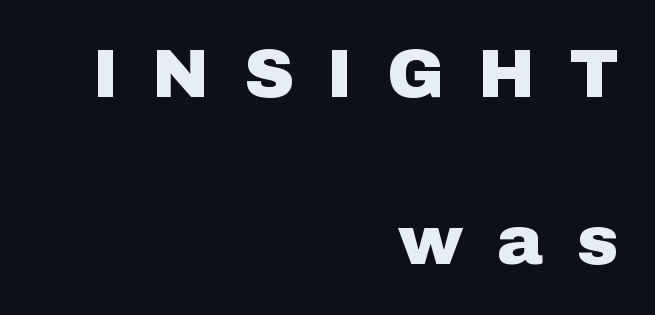
Q: Is the text bold? A: Yes.
Q: Is the text italic (slanted)? A: No, it is upright.
Q: Is the typeface a serif or a sans-serif typeface? A: Sans-serif.
Q: Is the text underlined? A: No.
Q: How is the paragraph aligned? A: Right-aligned.
Q: Is the spacing between letters normal or unusually wide? A: Unusually wide.
Q: Is the spacing between lines tight, normal or loose? A: Loose.
Q: Width (condensed, normal, or wide)? A: Normal.
Q: Stroke contrast? A: Low.
Q: x-height? A: Medium.
Q: Monospaced? A: No.
